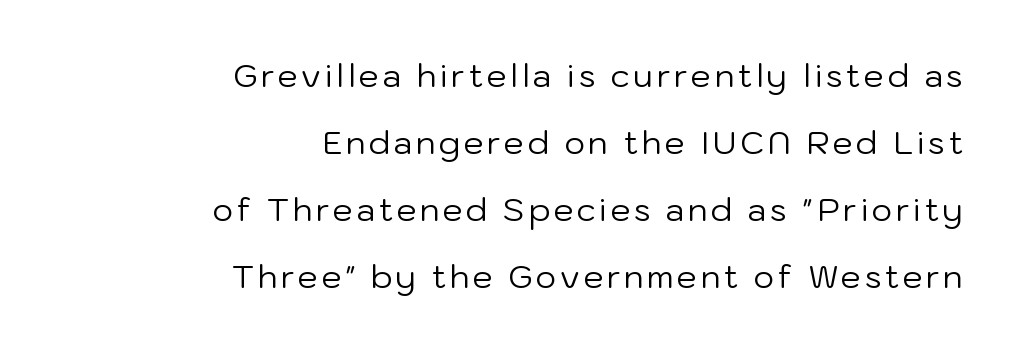
{"serif": "no", "italic": "no", "bold": "no", "weight": "regular", "width": "normal", "stroke_contrast": "low", "x_height": "medium", "monospaced": "no", "underline": "no", "align": "right", "line_spacing": "loose", "line_spacing_ratio": 2.09, "glyph_px": 32}
